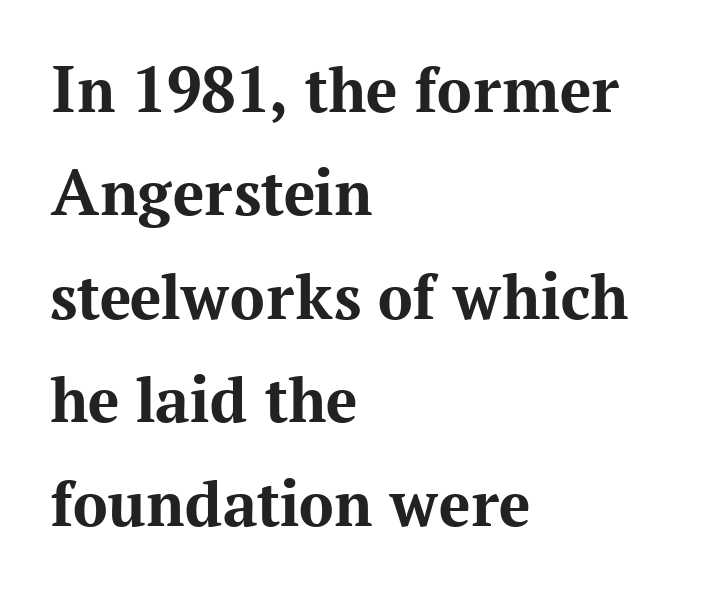
The image shows 69 px bold serif type, upright; set left-aligned, normal line spacing (1.5x), normal letter spacing, not underlined; medium stroke contrast and a medium x-height.
